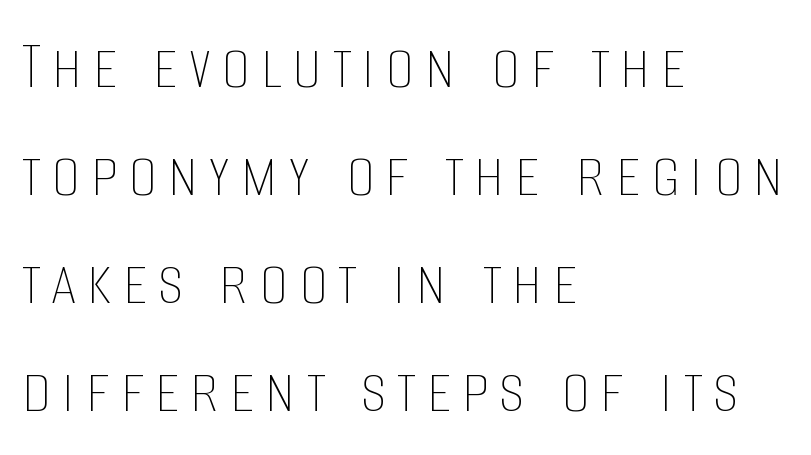
{"italic": "no", "bold": "no", "weight": "thin", "width": "condensed", "stroke_contrast": "low", "x_height": "large", "monospaced": "no", "underline": "no", "align": "left", "line_spacing": "normal", "line_spacing_ratio": 1.5, "glyph_px": 72}
